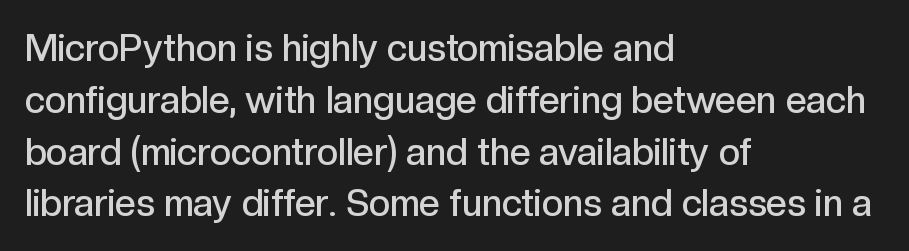
Q: Is the text bold? A: Semi-bold.
Q: Is the text italic (slanted)? A: No, it is upright.
Q: Is the typeface a serif or a sans-serif typeface? A: Sans-serif.
Q: Is the text underlined? A: No.
Q: How is the paragraph aligned? A: Left-aligned.
Q: Is the spacing between letters normal or unusually wide? A: Normal.
Q: Is the spacing between lines tight, normal or loose? A: Normal.
Q: Width (condensed, normal, or wide)? A: Normal.
Q: x-height? A: Medium.
Q: Monospaced? A: No.
